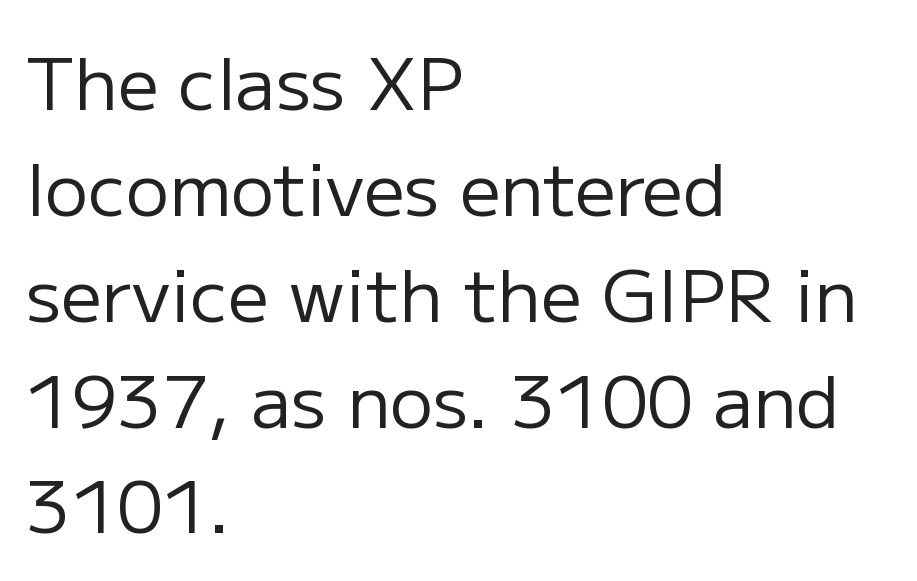
The image shows 72 px regular-weight sans-serif type, upright; set left-aligned, normal line spacing (1.47x), normal letter spacing, not underlined; low stroke contrast and a medium x-height.
